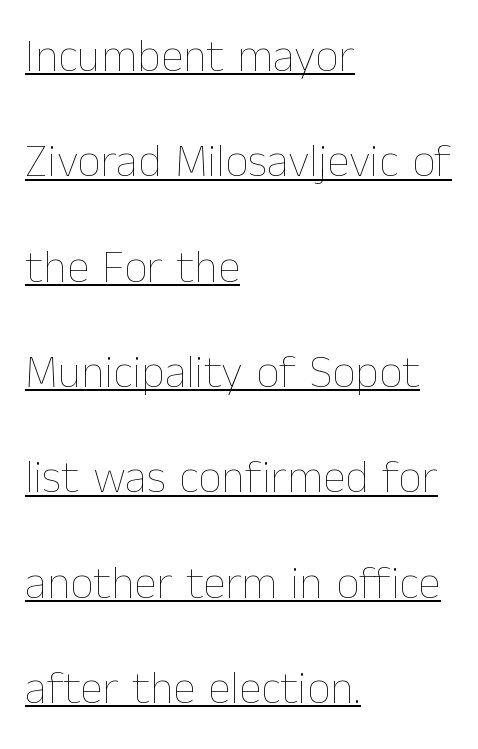
The image shows 46 px thin type, upright; set left-aligned, loose line spacing (2.29x), normal letter spacing, underlined; low stroke contrast and a medium x-height.
